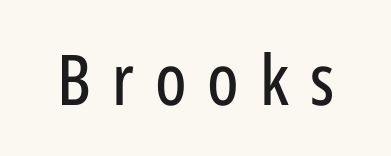
Does the lettering tilt? It doesn't — this is upright. Loose tracking; the words dissolve into strings of separated letters. Anything drawn beneath the words? Only blank space. You could not count columns in this text — the font is proportionally spaced. A typesetter would label this face a sans.
